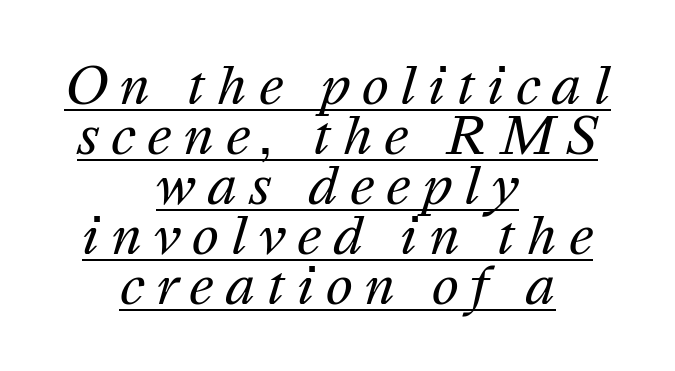
The image shows 51 px regular-weight type, italic (leaning right); set centered, tight line spacing (0.98x), unusually wide letter spacing (+0.23 em), underlined; medium stroke contrast and a medium x-height.
